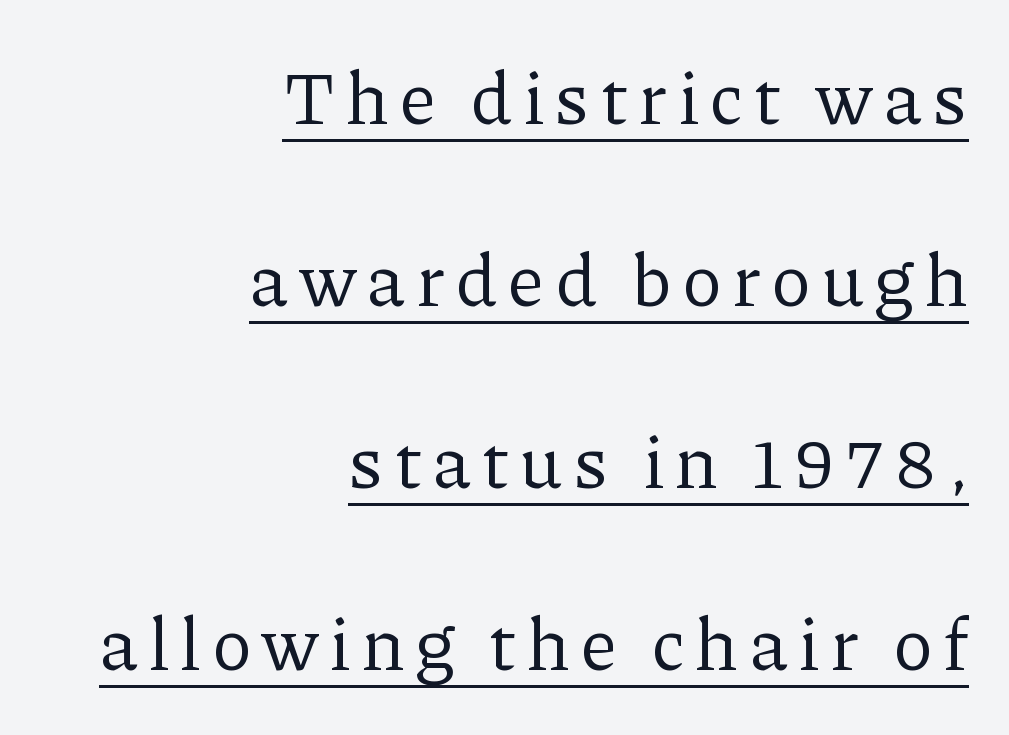
The image shows 74 px regular-weight serif type, upright; set right-aligned, loose line spacing (2.46x), underlined; low stroke contrast and a medium x-height.
